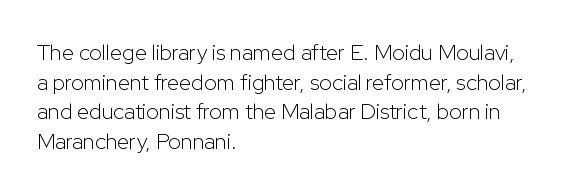
Q: Is the text bold? A: No.
Q: Is the text italic (slanted)? A: No, it is upright.
Q: Is the text underlined? A: No.
Q: How is the paragraph aligned? A: Left-aligned.
Q: Is the spacing between letters normal or unusually wide? A: Normal.
Q: Is the spacing between lines tight, normal or loose? A: Normal.
